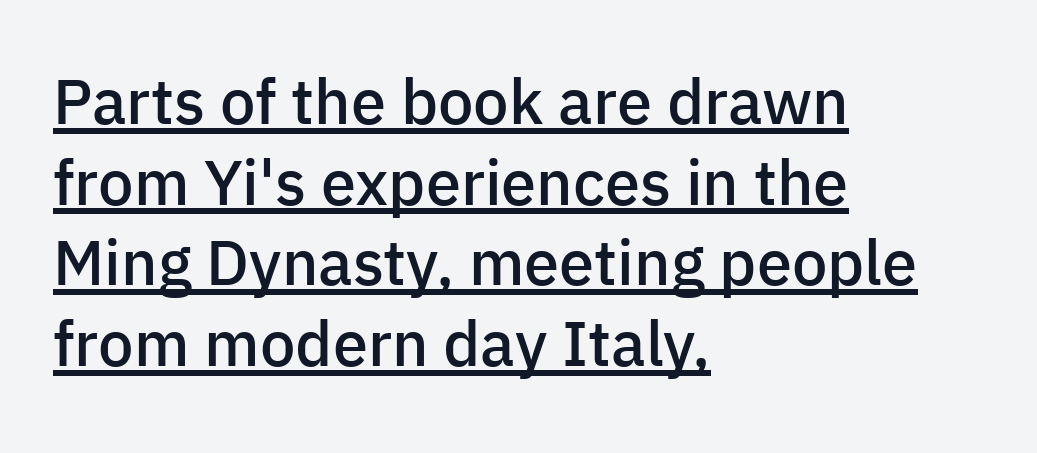
Q: Is the text bold? A: Semi-bold.
Q: Is the text italic (slanted)? A: No, it is upright.
Q: Is the typeface a serif or a sans-serif typeface? A: Sans-serif.
Q: Is the text underlined? A: Yes.
Q: How is the paragraph aligned? A: Left-aligned.
Q: Is the spacing between letters normal or unusually wide? A: Normal.
Q: Is the spacing between lines tight, normal or loose? A: Normal.
Q: Width (condensed, normal, or wide)? A: Normal.
Q: Stroke contrast? A: Low.
Q: x-height? A: Medium.
Q: Monospaced? A: No.
